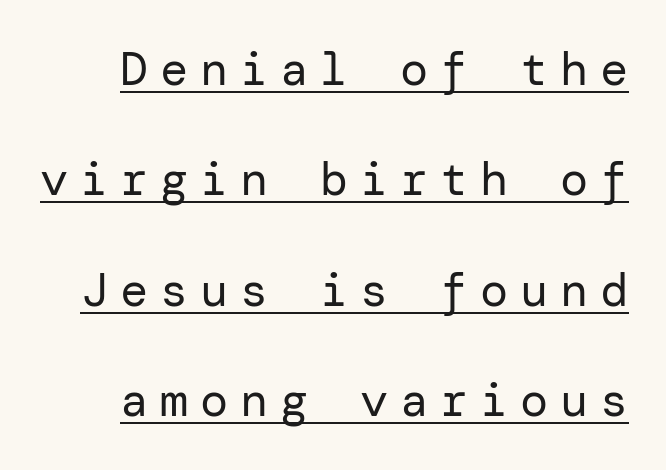
{"serif": "no", "italic": "no", "bold": "no", "weight": "regular", "width": "normal", "stroke_contrast": "low", "x_height": "medium", "underline": "yes", "line_spacing": "loose", "line_spacing_ratio": 2.35, "letter_spacing": "wide", "letter_spacing_em": 0.25, "glyph_px": 47}
